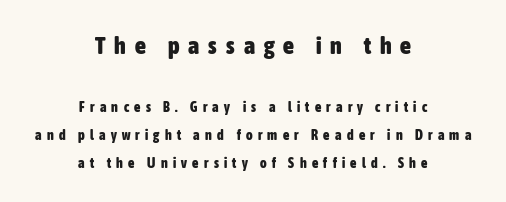
Horizontal bands of white between lines are thick stripes. Larger block? The one above; the one below is distinctly smaller. Words float on clear page, feet unadorned. Designer's note — italics off, roman on. The text block is weighted toward neither margin, spreading evenly from the middle.
